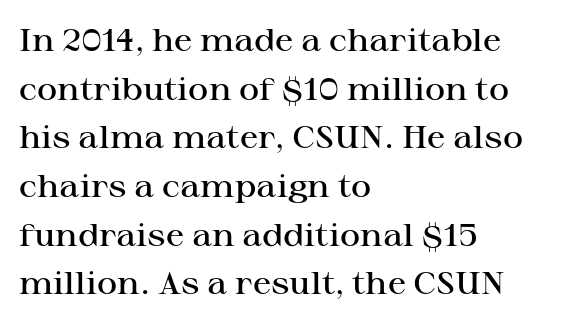
{"serif": "yes", "italic": "no", "bold": "semi", "weight": "semibold", "width": "wide", "stroke_contrast": "high", "x_height": "medium", "monospaced": "no", "underline": "no", "align": "left", "line_spacing": "normal", "line_spacing_ratio": 1.57, "letter_spacing": "normal", "letter_spacing_em": 0.0, "glyph_px": 31}
